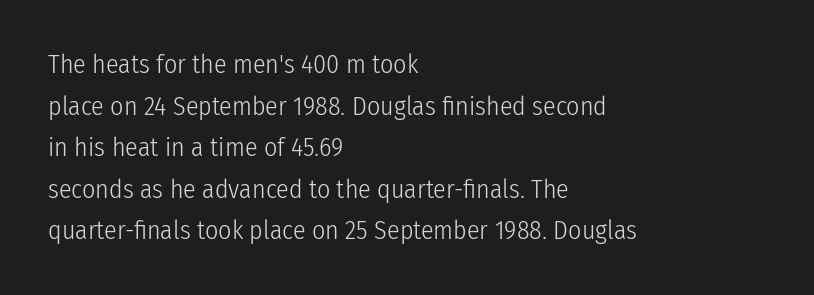
{"italic": "no", "bold": "no", "underline": "no", "align": "left", "line_spacing": "normal", "line_spacing_ratio": 1.6, "letter_spacing": "normal", "letter_spacing_em": 0.0, "glyph_px": 26}
